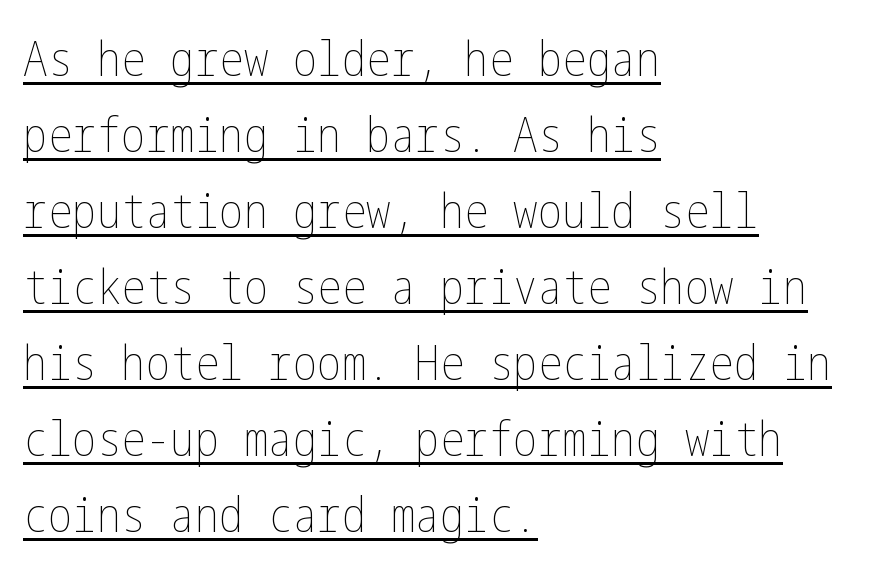
{"italic": "no", "bold": "no", "weight": "thin", "width": "condensed", "stroke_contrast": "low", "x_height": "medium", "underline": "yes", "align": "left", "line_spacing": "normal", "line_spacing_ratio": 1.55, "letter_spacing": "normal", "letter_spacing_em": 0.0, "glyph_px": 49}
